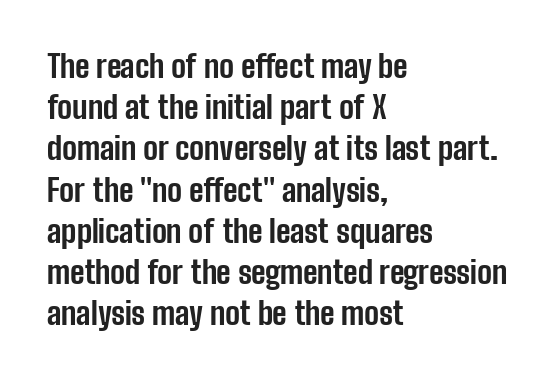
The image shows 31 px bold, condensed sans-serif type, upright; set left-aligned, normal line spacing (1.33x), normal letter spacing, not underlined; low stroke contrast and a medium x-height.
